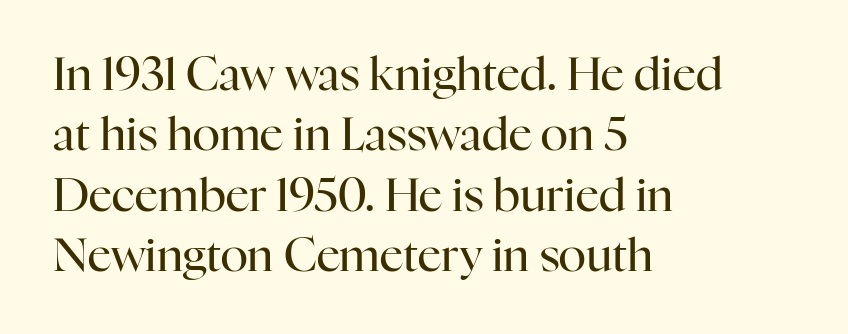
Leading: standard. Character widths vary here, with narrow letters taking less room than wide ones. Teacher's note: observe the even left margin — that is flush-left alignment. Any mark beneath the type? The region is blank. Honestly, the letter spacing is just normal — you wouldn't notice it. Classification — serif.
